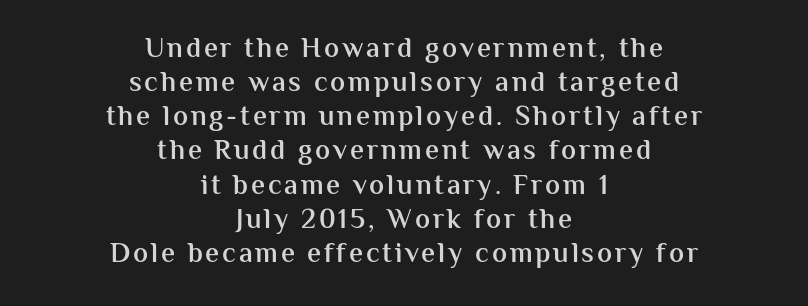
{"serif": "no", "italic": "no", "bold": "semi", "weight": "semibold", "width": "normal", "stroke_contrast": "medium", "x_height": "medium", "monospaced": "no", "underline": "no", "align": "center", "line_spacing_ratio": 1.22, "glyph_px": 28}
